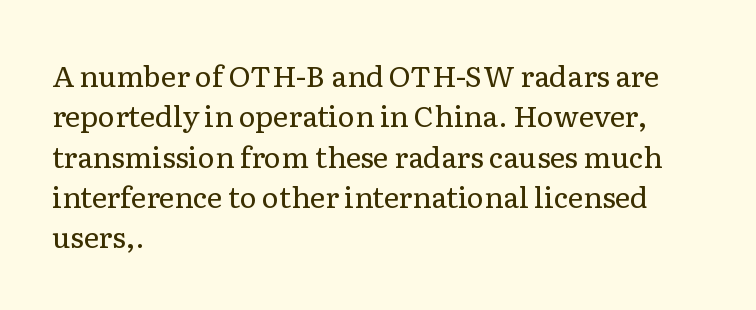
Q: Is the text bold? A: No.
Q: Is the text italic (slanted)? A: No, it is upright.
Q: Is the typeface a serif or a sans-serif typeface? A: Serif.
Q: Is the text underlined? A: No.
Q: How is the paragraph aligned? A: Left-aligned.
Q: Is the spacing between letters normal or unusually wide? A: Normal.
Q: Is the spacing between lines tight, normal or loose? A: Normal.
Q: Width (condensed, normal, or wide)? A: Normal.
Q: Stroke contrast? A: Low.
Q: x-height? A: Medium.
Q: Monospaced? A: No.
